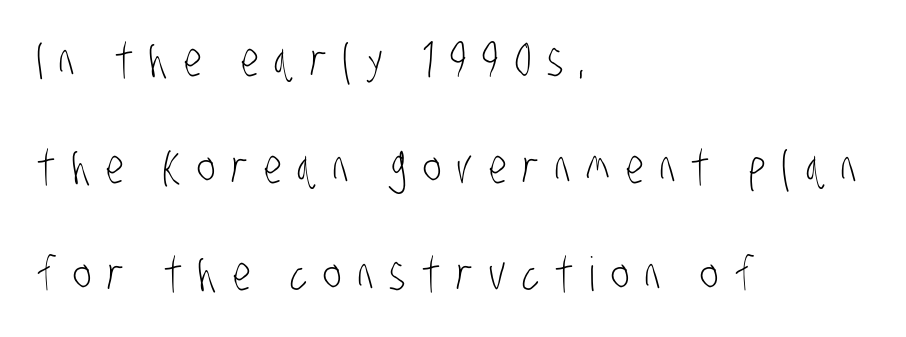
{"serif": "no", "bold": "no", "weight": "light", "width": "condensed", "stroke_contrast": "low", "x_height": "large", "monospaced": "no", "underline": "no", "align": "left", "line_spacing": "loose", "line_spacing_ratio": 2.28, "letter_spacing": "wide", "letter_spacing_em": 0.34, "glyph_px": 47}
